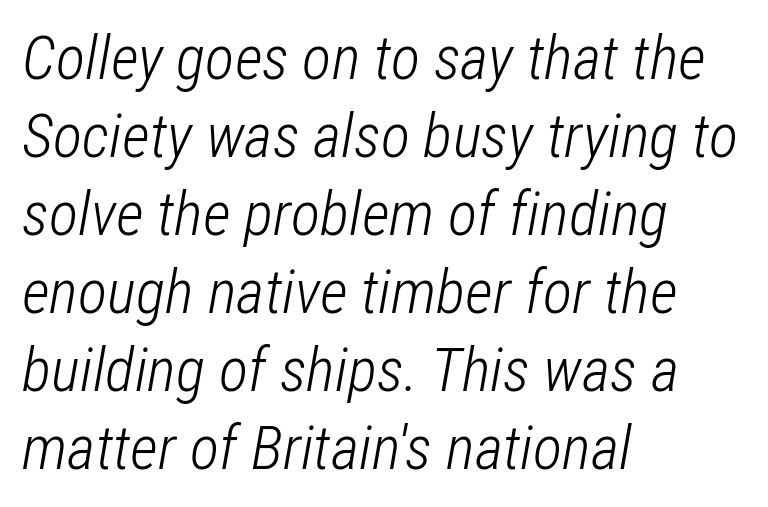
The cut favours lightness, reaching ordinary text weight at its darkest. Compared with a centered layout, this one pins lines to the left instead. A typesetter would call this zero additional tracking. Horizontal bands of white between lines are of average thickness.
